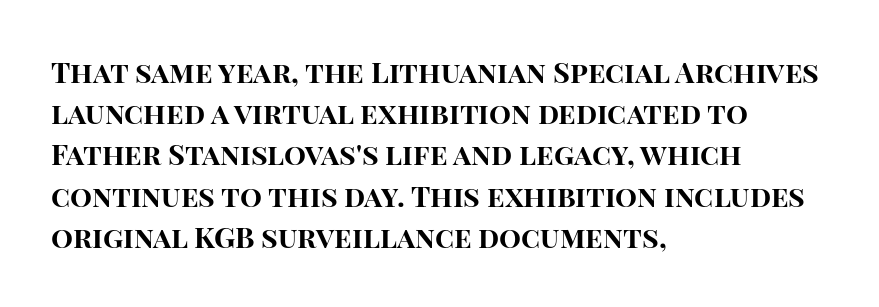
{"serif": "no", "italic": "no", "bold": "yes", "weight": "bold", "width": "normal", "stroke_contrast": "high", "x_height": "large", "monospaced": "no", "underline": "no", "align": "left", "line_spacing": "normal", "line_spacing_ratio": 1.42, "letter_spacing": "normal", "letter_spacing_em": 0.0, "glyph_px": 29}
